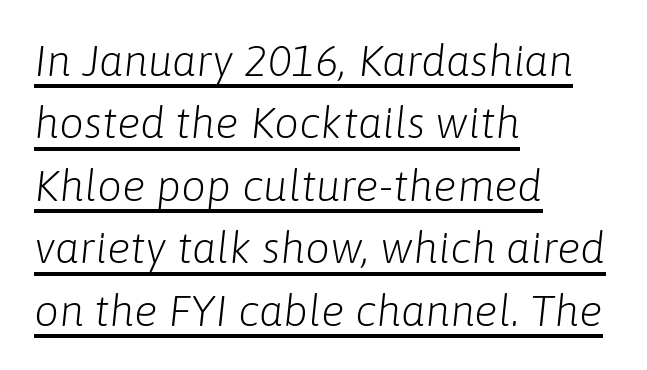
{"italic": "yes", "lean": "right", "slant_degrees": 6, "bold": "no", "weight": "light", "width": "normal", "stroke_contrast": "low", "x_height": "medium", "monospaced": "no", "underline": "yes", "align": "left", "line_spacing": "normal", "line_spacing_ratio": 1.42, "letter_spacing": "normal", "letter_spacing_em": 0.0, "glyph_px": 44}
